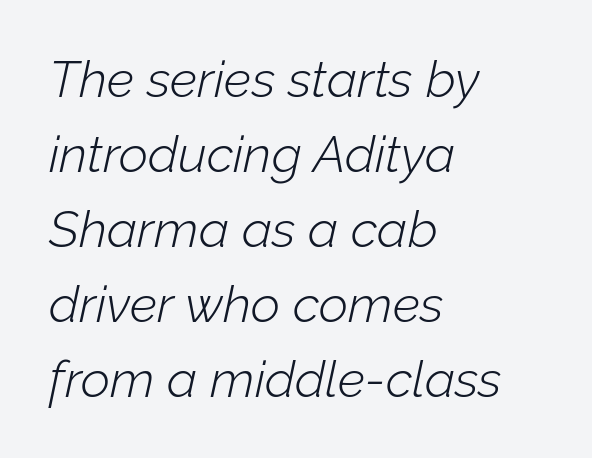
Q: Is the text bold? A: No.
Q: Is the text italic (slanted)? A: Yes, it leans right by about 12 degrees.
Q: Is the text underlined? A: No.
Q: How is the paragraph aligned? A: Left-aligned.
Q: Is the spacing between letters normal or unusually wide? A: Normal.
Q: Is the spacing between lines tight, normal or loose? A: Normal.
Q: Width (condensed, normal, or wide)? A: Normal.
Q: Stroke contrast? A: Low.
Q: x-height? A: Medium.
Q: Monospaced? A: No.
